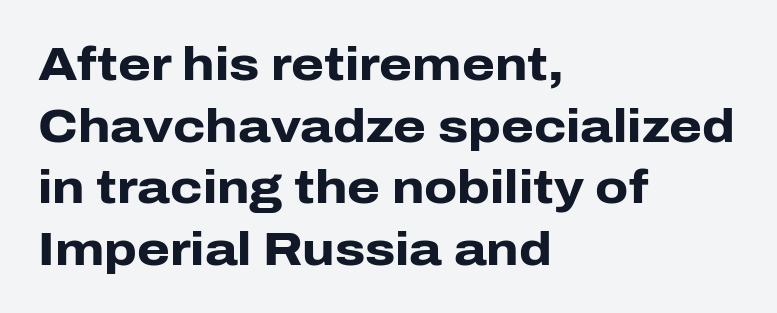
Q: Is the text bold? A: Yes.
Q: Is the text italic (slanted)? A: No, it is upright.
Q: Is the typeface a serif or a sans-serif typeface? A: Sans-serif.
Q: Is the text underlined? A: No.
Q: How is the paragraph aligned? A: Left-aligned.
Q: Is the spacing between letters normal or unusually wide? A: Normal.
Q: Is the spacing between lines tight, normal or loose? A: Normal.
Q: Width (condensed, normal, or wide)? A: Normal.
Q: Stroke contrast? A: Low.
Q: x-height? A: Medium.
Q: Monospaced? A: No.
